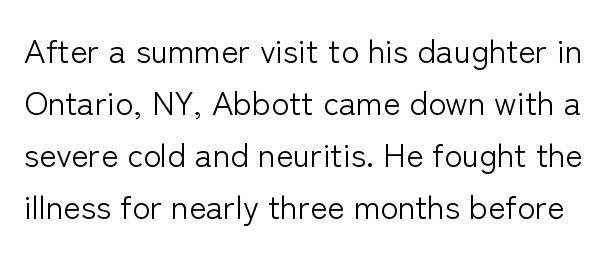
Q: Is the text bold? A: No.
Q: Is the text italic (slanted)? A: No, it is upright.
Q: Is the typeface a serif or a sans-serif typeface? A: Sans-serif.
Q: Is the text underlined? A: No.
Q: Is the spacing between letters normal or unusually wide? A: Normal.
Q: Is the spacing between lines tight, normal or loose? A: Normal.
Q: Width (condensed, normal, or wide)? A: Normal.
Q: Stroke contrast? A: Low.
Q: x-height? A: Medium.
Q: Monospaced? A: No.
